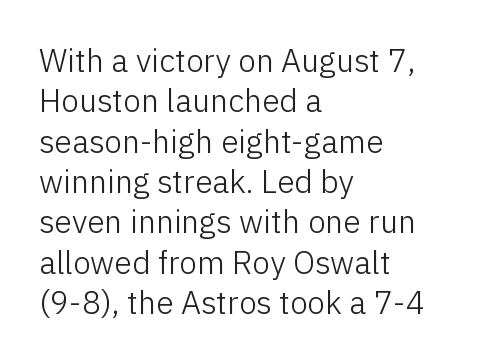
Q: Is the text bold? A: No.
Q: Is the text italic (slanted)? A: No, it is upright.
Q: Is the typeface a serif or a sans-serif typeface? A: Sans-serif.
Q: Is the text underlined? A: No.
Q: How is the paragraph aligned? A: Left-aligned.
Q: Is the spacing between letters normal or unusually wide? A: Normal.
Q: Is the spacing between lines tight, normal or loose? A: Normal.
Q: Width (condensed, normal, or wide)? A: Normal.
Q: Stroke contrast? A: Low.
Q: x-height? A: Medium.
Q: Monospaced? A: No.
